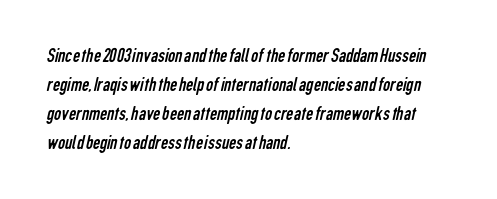
{"bold": "no", "underline": "no", "align": "left", "line_spacing": "normal", "line_spacing_ratio": 1.45, "letter_spacing": "normal", "letter_spacing_em": 0.0, "glyph_px": 20}
